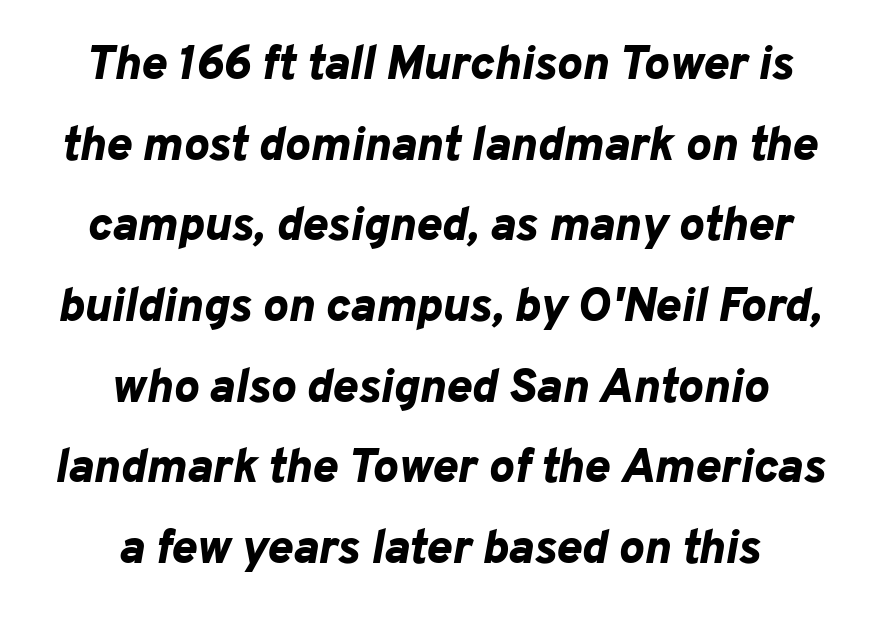
{"italic": "yes", "lean": "right", "slant_degrees": 10, "bold": "yes", "weight": "bold", "width": "normal", "stroke_contrast": "low", "x_height": "medium", "monospaced": "no", "underline": "no", "align": "center", "line_spacing": "normal", "line_spacing_ratio": 1.68, "letter_spacing": "normal", "letter_spacing_em": 0.0, "glyph_px": 48}
